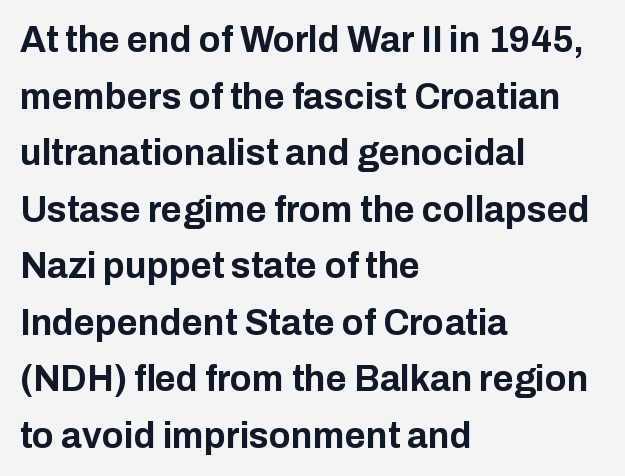
Q: Is the text bold? A: Yes.
Q: Is the text italic (slanted)? A: No, it is upright.
Q: Is the typeface a serif or a sans-serif typeface? A: Sans-serif.
Q: Is the text underlined? A: No.
Q: How is the paragraph aligned? A: Left-aligned.
Q: Is the spacing between letters normal or unusually wide? A: Normal.
Q: Is the spacing between lines tight, normal or loose? A: Normal.
Q: Width (condensed, normal, or wide)? A: Normal.
Q: Stroke contrast? A: Low.
Q: x-height? A: Medium.
Q: Monospaced? A: No.
